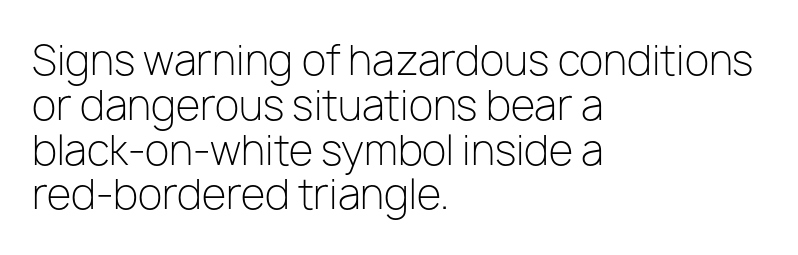
Visually the block forms a straight wall on the left and a jagged coastline on the right. A typesetter would label this face a sans. Counters stay open thanks to moderate or lighter strokes. The letterforms sit shoulder to shoulder at normal distance. Italic: no, the glyphs are upright roman. The leading is snug, giving the passage a crowded texture.
